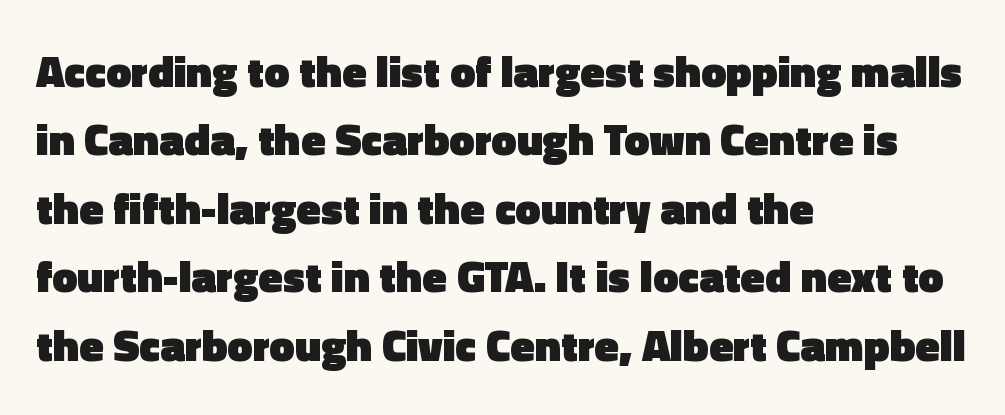
What's the leading like? Ordinary, nothing unusual. Heft: maximum for text — a bold. Style check: upright. Observe the ordinary spacing: letters are neighbours, not strangers. Beneath every word, the page is bare. The typeface chosen for these lines omits serifs.
